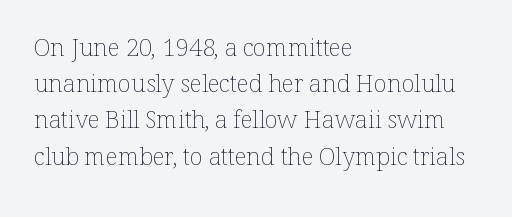
The image shows 24 px text type, upright; set left-aligned, normal line spacing (1.51x), normal letter spacing, not underlined.
